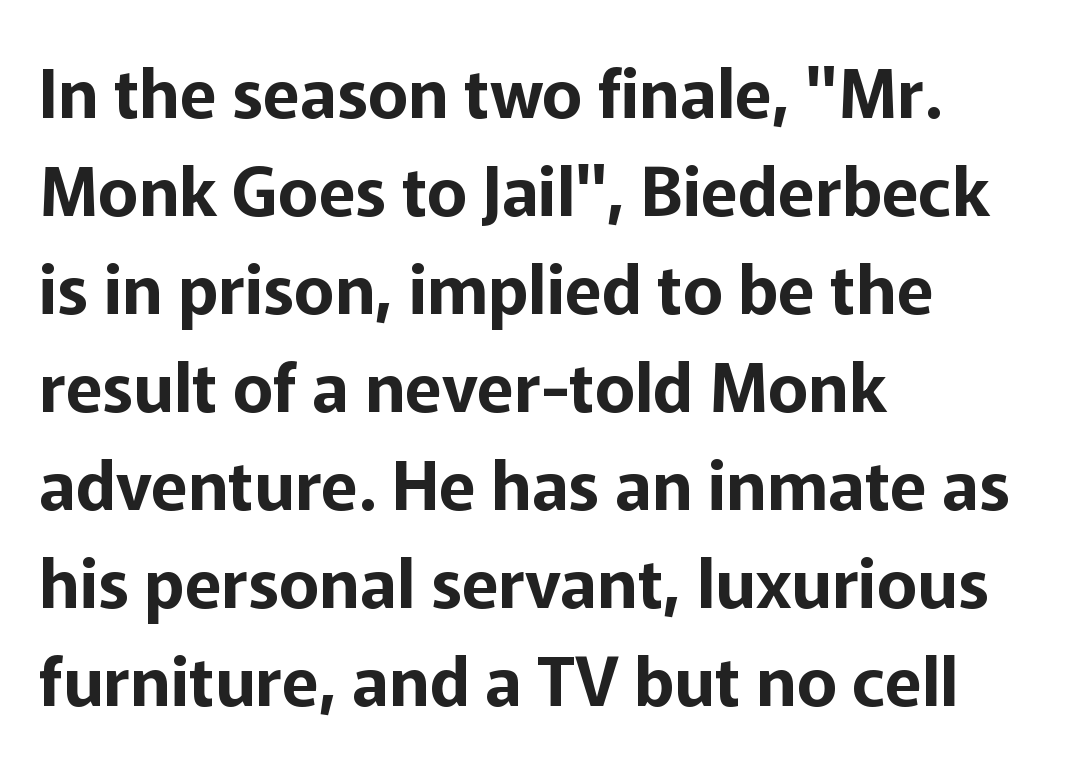
The designer left line spacing at the default. When letters stand straight like this, we call the style roman or upright. A typesetter would call this proportional, since set widths differ per character. The zone under the glyphs is completely vacant.
